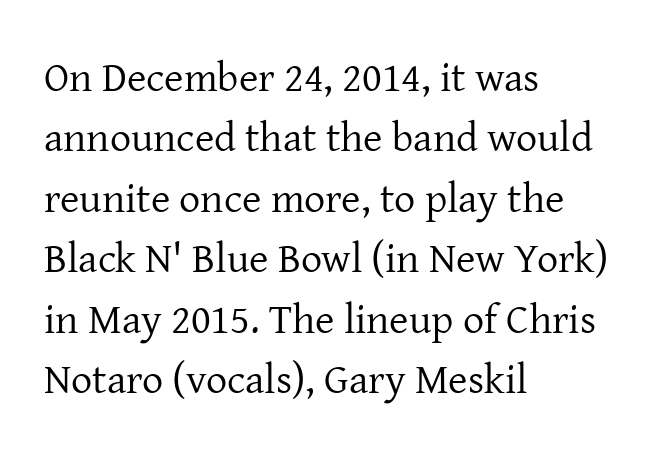
{"serif": "yes", "italic": "no", "bold": "no", "weight": "regular", "width": "normal", "stroke_contrast": "low", "x_height": "medium", "monospaced": "no", "underline": "no", "align": "left", "line_spacing": "normal", "line_spacing_ratio": 1.44, "letter_spacing": "normal", "letter_spacing_em": 0.0, "glyph_px": 42}
